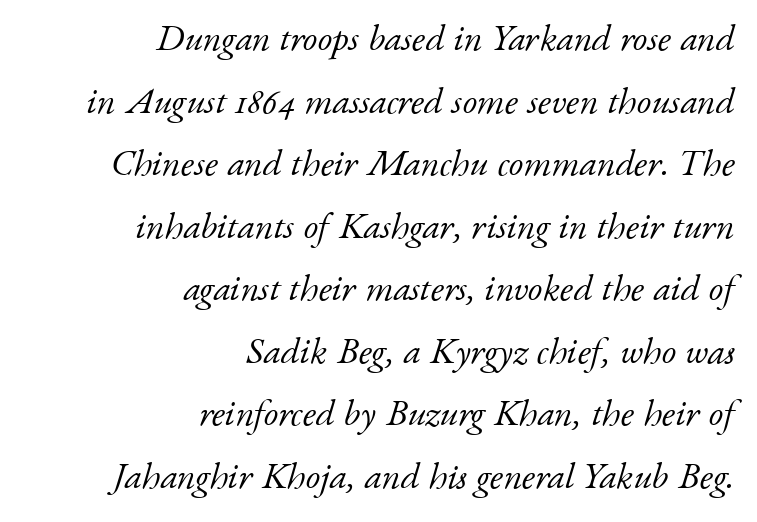
Every character sits at an angle, as italics do. In terms of letterform style, serifs are clearly present. The passage shown is typed in a proportional face where columns would drift. A student would call this right alignment; a typographer would say flush right, rag left.
